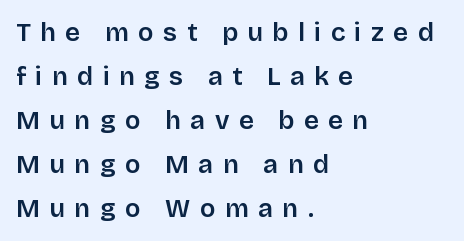
The image shows 26 px text type, upright; set left-aligned, normal line spacing (1.69x), unusually wide letter spacing (+0.36 em), not underlined.
